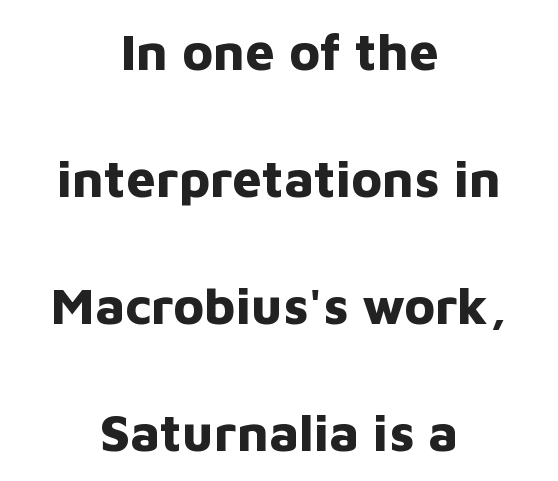
The image shows 52 px bold sans-serif type, upright; set centered, loose line spacing (2.44x), normal letter spacing, not underlined; low stroke contrast and a medium x-height.
